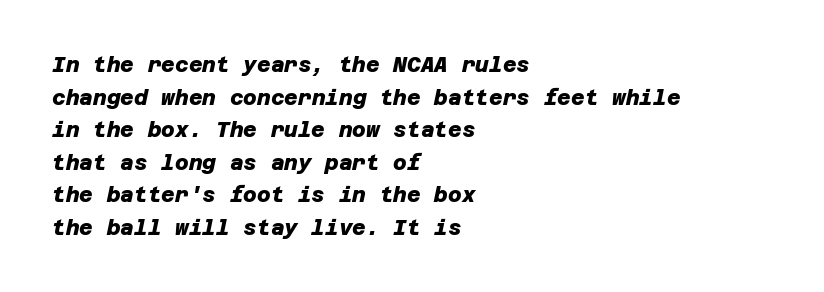
{"bold": "yes", "underline": "no", "align": "left", "line_spacing": "normal", "line_spacing_ratio": 1.55, "letter_spacing": "normal", "letter_spacing_em": 0.0, "glyph_px": 21}
